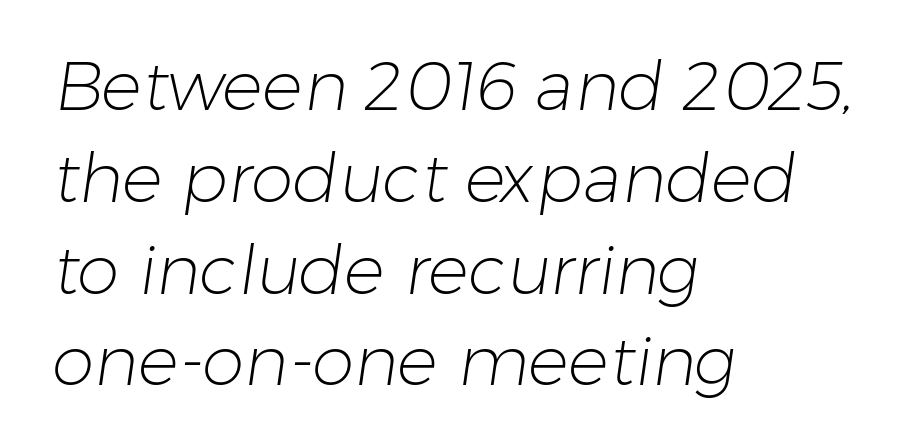
{"serif": "no", "bold": "no", "weight": "light", "width": "normal", "stroke_contrast": "low", "x_height": "medium", "monospaced": "no", "underline": "no", "align": "left", "line_spacing": "normal", "line_spacing_ratio": 1.35, "letter_spacing": "normal", "letter_spacing_em": 0.0, "glyph_px": 68}
